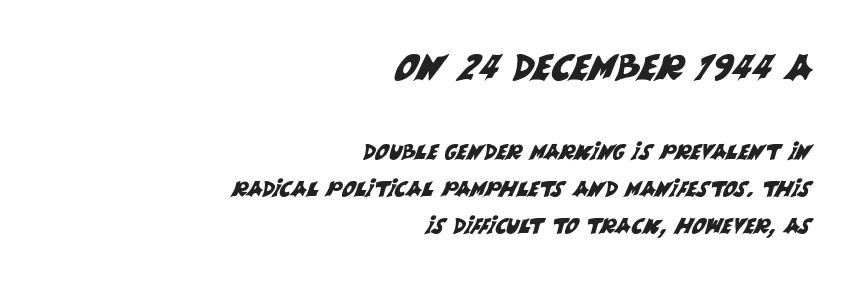
{"serif": "no", "width": "normal", "stroke_contrast": "medium", "x_height": "large", "monospaced": "no", "underline": "no", "align": "right", "line_spacing_ratio": 1.77, "letter_spacing": "normal", "letter_spacing_em": 0.0, "larger_block": "first", "size_ratio": 1.71, "glyph_px": 36}
